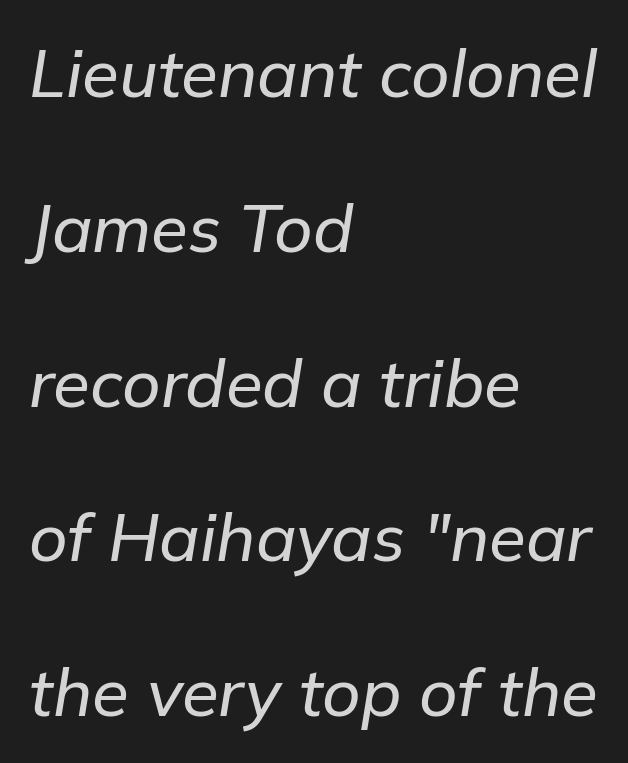
{"italic": "yes", "lean": "right", "slant_degrees": 9, "width": "normal", "stroke_contrast": "low", "x_height": "medium", "monospaced": "no", "underline": "no", "align": "left", "line_spacing": "loose", "line_spacing_ratio": 2.31, "letter_spacing": "normal", "letter_spacing_em": 0.0, "glyph_px": 67}
